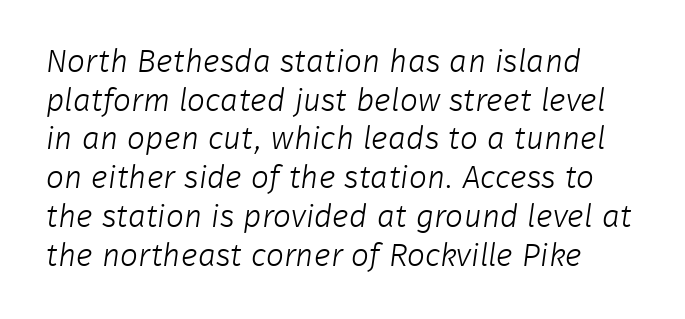
The image shows 32 px light sans-serif type; set line spacing 1.21x, normal letter spacing, not underlined; low stroke contrast and a medium x-height.
